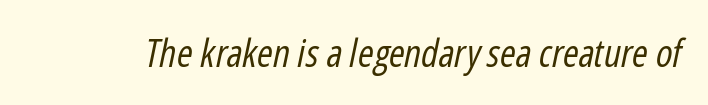
The image shows 38 px regular-weight, condensed type, italic (leaning right); set normal letter spacing, not underlined; low stroke contrast and a medium x-height.
